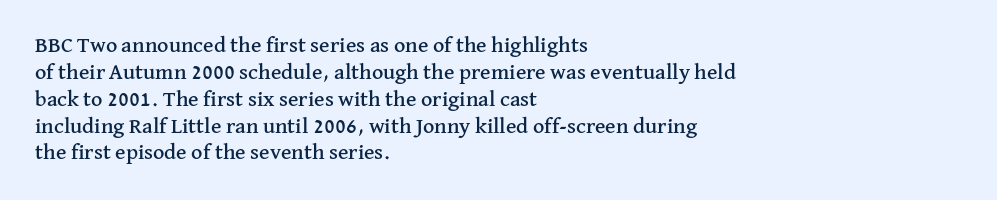
Q: Is the text italic (slanted)? A: No, it is upright.
Q: Is the text underlined? A: No.
Q: How is the paragraph aligned? A: Left-aligned.
Q: Is the spacing between letters normal or unusually wide? A: Normal.
